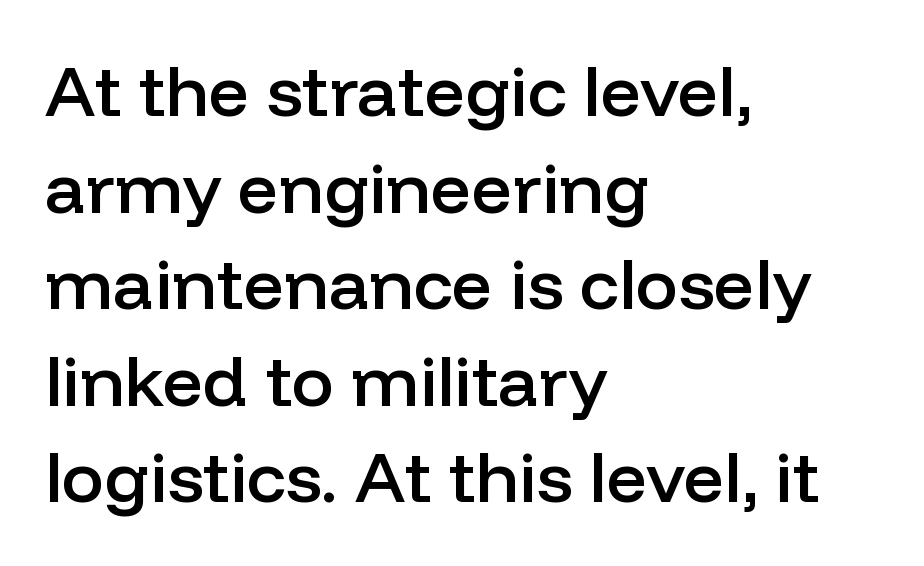
The image shows 71 px semibold sans-serif type, upright; set left-aligned, normal line spacing (1.36x), normal letter spacing, not underlined; low stroke contrast and a medium x-height.
